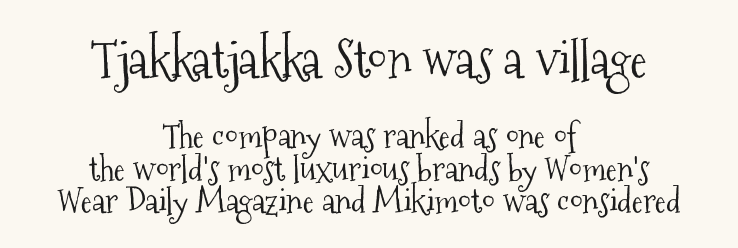
{"serif": "yes", "italic": "no", "bold": "no", "weight": "light", "width": "condensed", "stroke_contrast": "medium", "x_height": "medium", "monospaced": "no", "underline": "no", "align": "center", "line_spacing": "tight", "line_spacing_ratio": 0.95, "letter_spacing": "normal", "letter_spacing_em": 0.0, "larger_block": "first", "size_ratio": 1.5, "glyph_px": 51}
